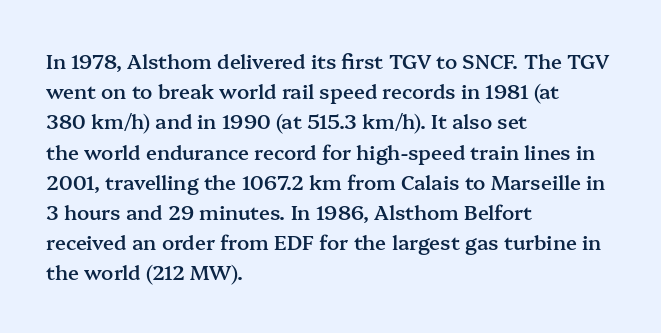
The image shows 20 px text type, upright; set left-aligned, normal line spacing (1.51x), normal letter spacing, not underlined.
